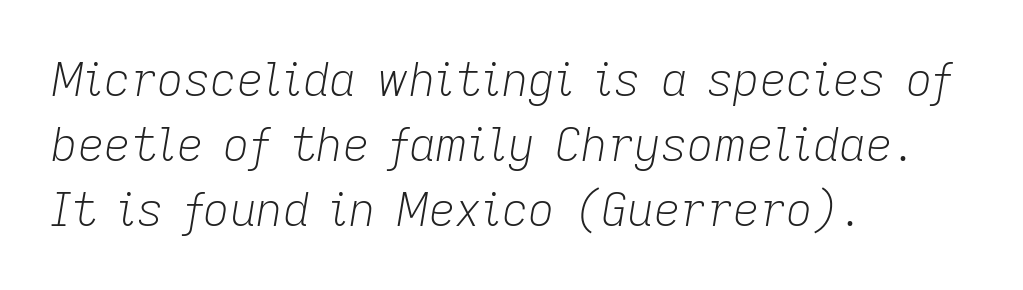
{"italic": "yes", "lean": "right", "slant_degrees": 9, "bold": "no", "weight": "light", "width": "normal", "stroke_contrast": "low", "x_height": "medium", "monospaced": "no", "underline": "no", "align": "left", "line_spacing": "normal", "line_spacing_ratio": 1.41, "letter_spacing": "normal", "letter_spacing_em": 0.0, "glyph_px": 46}
